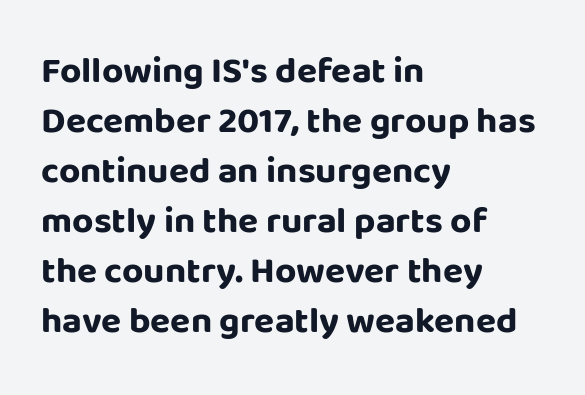
The image shows 37 px bold sans-serif type, upright; set left-aligned, normal line spacing (1.35x), normal letter spacing, not underlined; low stroke contrast and a large x-height.
